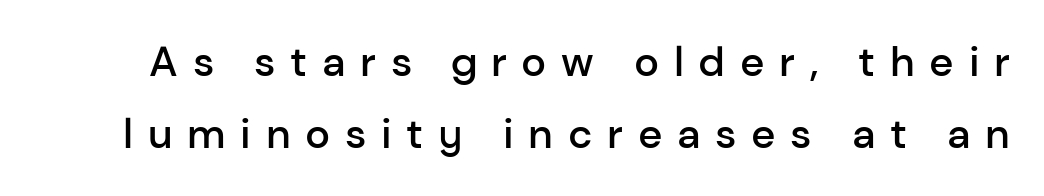
The lettering holds an erect, upright posture throughout. This sample has the flowing, uneven cadence of proportional lettering. In terms of letterspacing, this is a distinctly airy, spread setting. These lines are composed in type without serifs. Students, this is semibold: more ink than regular, less than bold.
